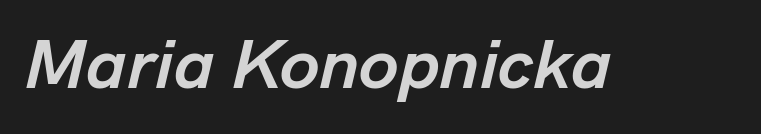
{"italic": "yes", "lean": "right", "slant_degrees": 13, "bold": "yes", "weight": "semibold", "width": "normal", "stroke_contrast": "low", "x_height": "medium", "monospaced": "no", "underline": "no", "letter_spacing": "normal", "letter_spacing_em": 0.0, "glyph_px": 71}
